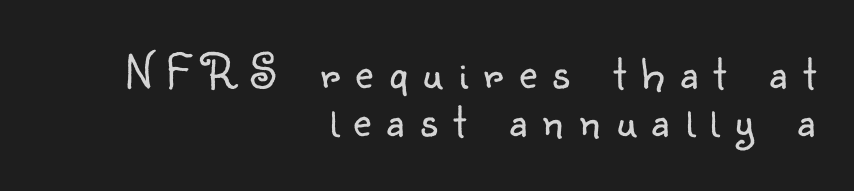
Q: Is the text bold? A: No.
Q: Is the text italic (slanted)? A: No, it is upright.
Q: Is the typeface a serif or a sans-serif typeface? A: Sans-serif.
Q: Is the text underlined? A: No.
Q: How is the paragraph aligned? A: Right-aligned.
Q: Is the spacing between letters normal or unusually wide? A: Unusually wide.
Q: Is the spacing between lines tight, normal or loose? A: Tight.
Q: Width (condensed, normal, or wide)? A: Normal.
Q: Stroke contrast? A: Low.
Q: x-height? A: Small.
Q: Monospaced? A: No.
